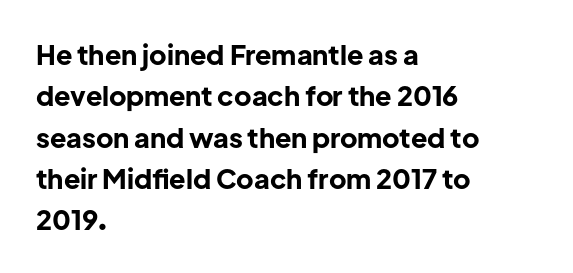
This block has exactly the height ordinary leading produces. The letterforms sit shoulder to shoulder at normal distance. On the weight axis this lands at bold, roughly 700. Line beginnings align vertically; line endings do not. A roman cut, with each character standing at attention.
